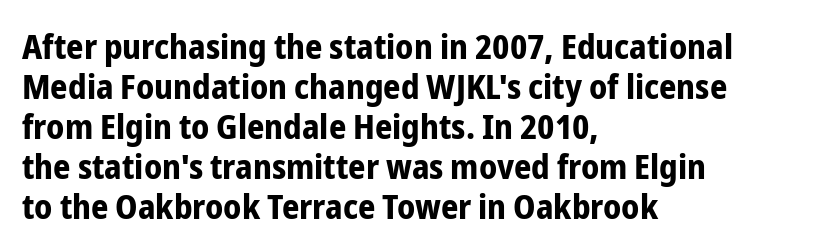
In terms of letterspacing, this is plain default setting. This rendering uses left alignment, leaving the right contour irregular. Heft: maximum for text — a bold. Check under the words: just untouched page.
